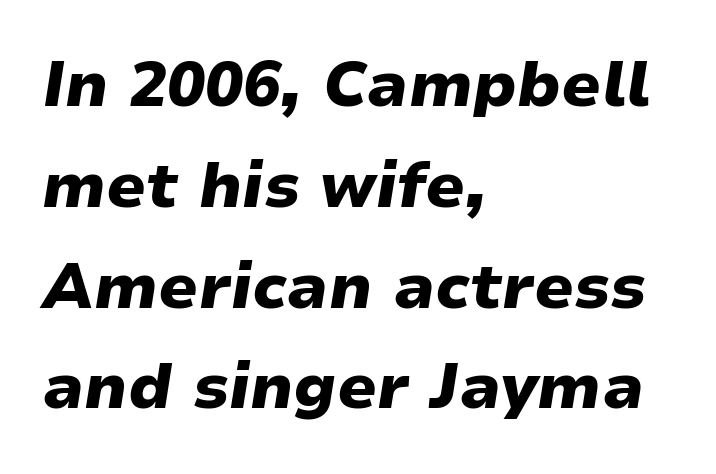
The lines sit at an ordinary, default distance from one another. The space beneath each line is pristine and unruled. The specimen reads as italic at a glance. Varying glyph widths throughout — classic text-font behaviour. These lines carry a lot of weight — the face is fully bold.
